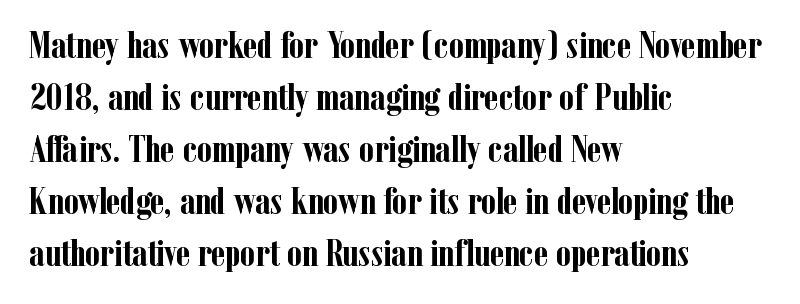
The passage shown has conventional tracking throughout. A serif font was chosen for this passage. The passage shown is typed in a proportional face where columns would drift. Does the weight exceed regular? Yes, all the way to bold.
